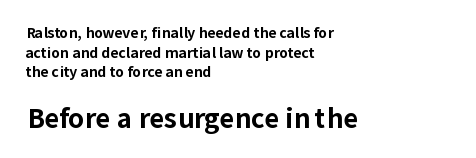
Heavy-handed strokes throughout: this text is bold. Whoever set this chose a conventional vertical rhythm. The typesetter chose a ragged-right arrangement here. Rendered with straight, roman letterforms. The horizontal fit of the characters is conventional and even.
